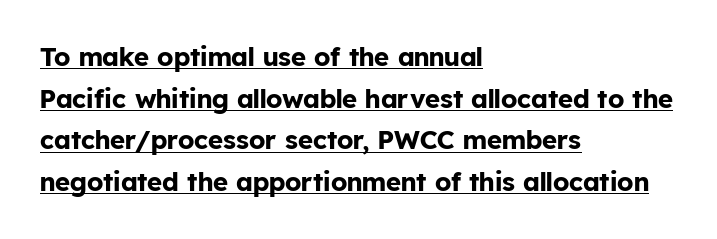
Q: Is the text bold? A: Yes.
Q: Is the text italic (slanted)? A: No, it is upright.
Q: Is the text underlined? A: Yes.
Q: How is the paragraph aligned? A: Left-aligned.
Q: Is the spacing between letters normal or unusually wide? A: Normal.
Q: Is the spacing between lines tight, normal or loose? A: Normal.
